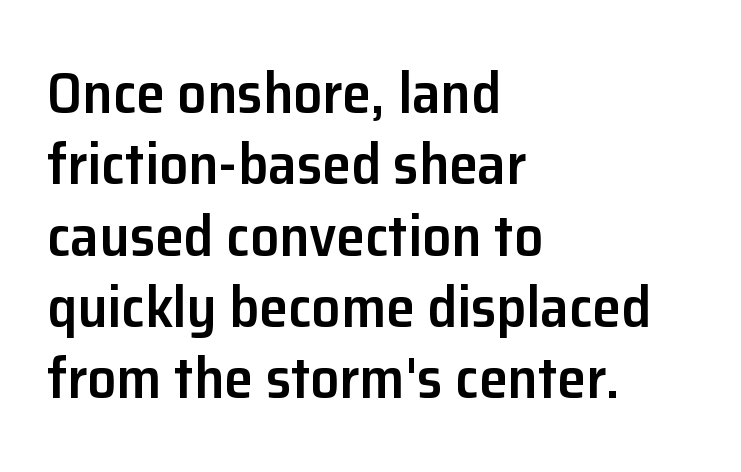
The image shows 58 px semibold sans-serif type, upright; set left-aligned, line spacing 1.23x, normal letter spacing, not underlined; low stroke contrast and a medium x-height.
